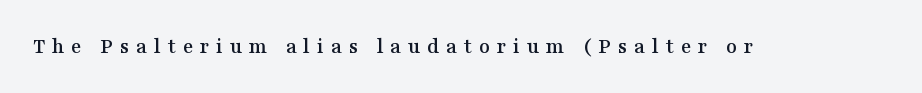
The string is rendered with underlining switched off. Designer's note — italics off, roman on. The line texture is sparse and dotted thanks to wide tracking.
